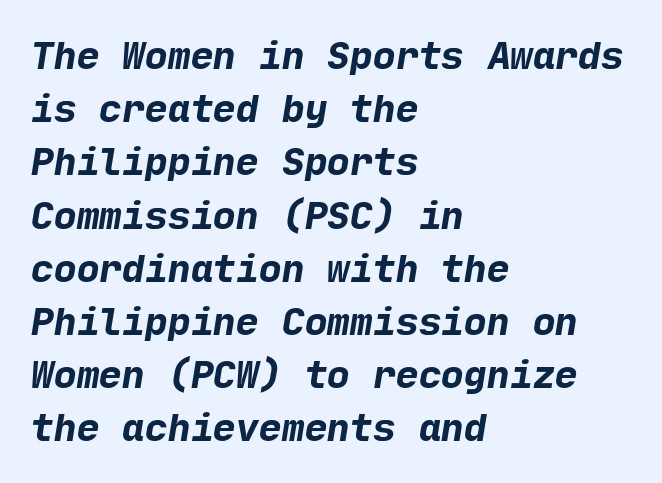
Summary of vertical rhythm: regular, with standard interline spacing. Any mark beneath the type? The region is blank. How heavy is the stroke? Heavy — this is a bold. The line texture is even and compact thanks to regular tracking. Serif or sans? Sans — the stroke terminals are bare. Notice how the passage keeps a crisp vertical edge on the left only.
